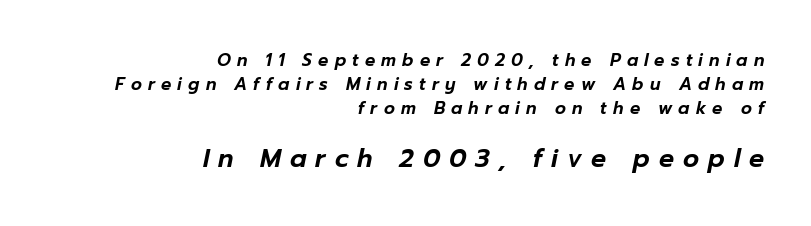
The image shows 25 px text type, italic (leaning right); set right-aligned, normal line spacing (1.42x), unusually wide letter spacing (+0.36 em), not underlined; the second (bottom) block is 1.47x larger.
